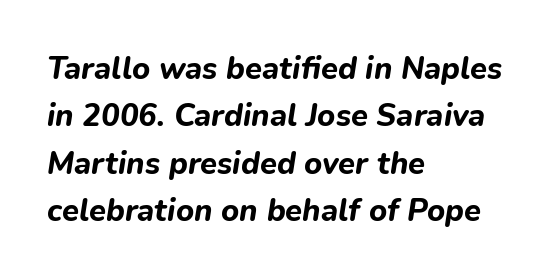
The image shows 31 px bold type, italic (leaning right); set left-aligned, normal line spacing (1.53x), normal letter spacing, not underlined; low stroke contrast and a medium x-height.
